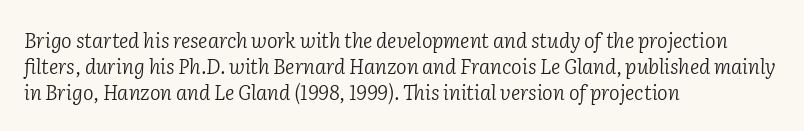
Q: Is the text bold? A: No.
Q: Is the text italic (slanted)? A: Yes, it leans right by about 2 degrees.
Q: Is the text underlined? A: No.
Q: How is the paragraph aligned? A: Left-aligned.
Q: Is the spacing between letters normal or unusually wide? A: Normal.
Q: Is the spacing between lines tight, normal or loose? A: Normal.
